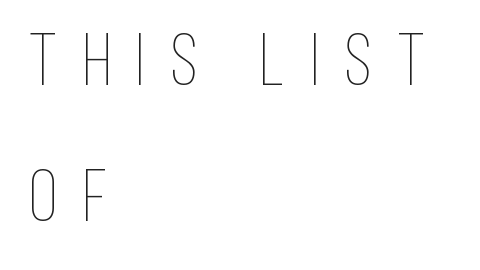
Q: Is the text bold? A: No.
Q: Is the text italic (slanted)? A: No, it is upright.
Q: Is the text underlined? A: No.
Q: How is the paragraph aligned? A: Left-aligned.
Q: Is the spacing between letters normal or unusually wide? A: Unusually wide.
Q: Width (condensed, normal, or wide)? A: Condensed.
Q: Stroke contrast? A: Low.
Q: x-height? A: Large.
Q: Monospaced? A: No.
